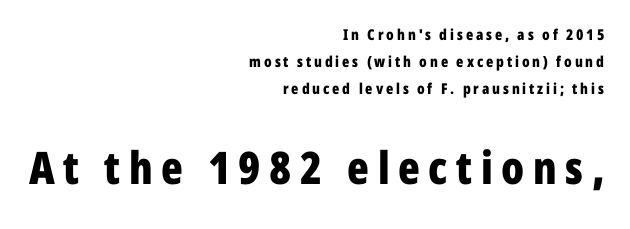
{"serif": "no", "italic": "no", "bold": "yes", "weight": "bold", "width": "condensed", "stroke_contrast": "low", "x_height": "medium", "monospaced": "no", "underline": "no", "align": "right", "line_spacing_ratio": 1.8, "larger_block": "second", "size_ratio": 3.0, "glyph_px": 45}
